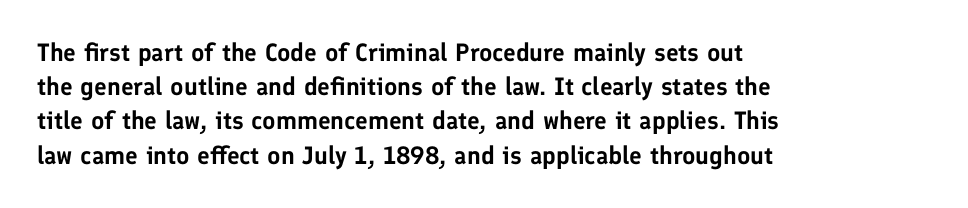
Q: Is the text italic (slanted)? A: No, it is upright.
Q: Is the text underlined? A: No.
Q: How is the paragraph aligned? A: Left-aligned.
Q: Is the spacing between letters normal or unusually wide? A: Normal.
Q: Is the spacing between lines tight, normal or loose? A: Normal.
